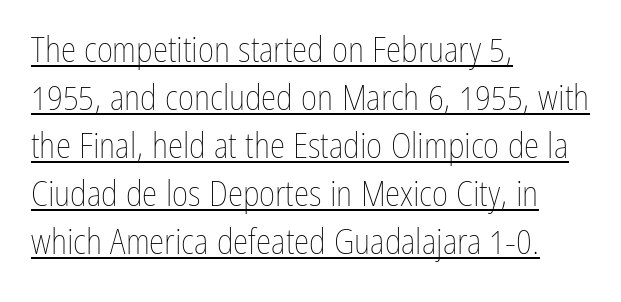
Q: Is the text bold? A: No.
Q: Is the text italic (slanted)? A: No, it is upright.
Q: Is the text underlined? A: Yes.
Q: How is the paragraph aligned? A: Left-aligned.
Q: Is the spacing between letters normal or unusually wide? A: Normal.
Q: Is the spacing between lines tight, normal or loose? A: Normal.
Q: Width (condensed, normal, or wide)? A: Condensed.
Q: Stroke contrast? A: Low.
Q: x-height? A: Medium.
Q: Monospaced? A: No.
